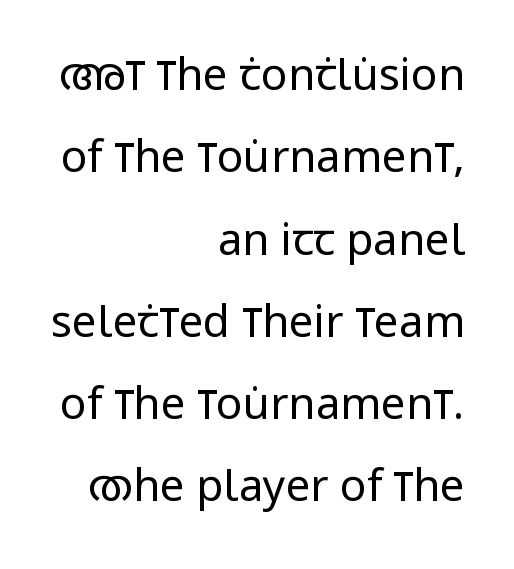
Q: Is the text bold? A: No.
Q: Is the text italic (slanted)? A: No, it is upright.
Q: Is the typeface a serif or a sans-serif typeface? A: Sans-serif.
Q: Is the text underlined? A: No.
Q: How is the paragraph aligned? A: Right-aligned.
Q: Is the spacing between letters normal or unusually wide? A: Normal.
Q: Width (condensed, normal, or wide)? A: Condensed.
Q: Stroke contrast? A: Low.
Q: x-height? A: Large.
Q: Monospaced? A: No.
